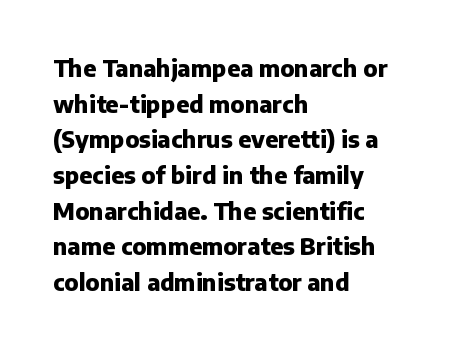
The image shows 23 px bold type, upright; set left-aligned, normal line spacing (1.55x), normal letter spacing, not underlined.
